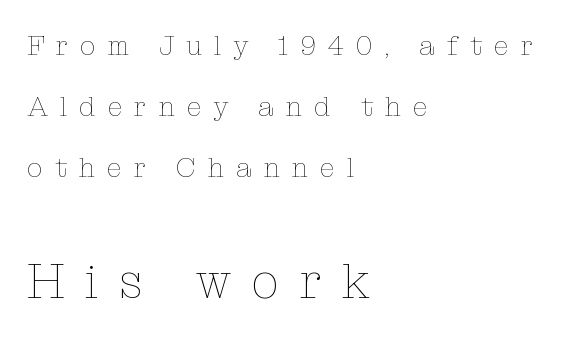
{"italic": "no", "bold": "no", "weight": "thin", "width": "normal", "stroke_contrast": "low", "x_height": "medium", "monospaced": "no", "underline": "no", "align": "left", "line_spacing": "loose", "line_spacing_ratio": 2.18, "letter_spacing": "wide", "letter_spacing_em": 0.42, "larger_block": "second", "size_ratio": 1.75, "glyph_px": 49}
